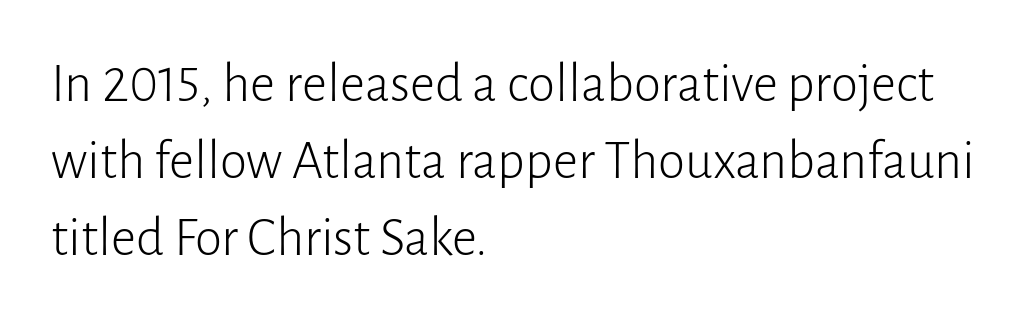
Q: Is the text bold? A: No.
Q: Is the text italic (slanted)? A: No, it is upright.
Q: Is the typeface a serif or a sans-serif typeface? A: Sans-serif.
Q: Is the text underlined? A: No.
Q: How is the paragraph aligned? A: Left-aligned.
Q: Is the spacing between letters normal or unusually wide? A: Normal.
Q: Is the spacing between lines tight, normal or loose? A: Normal.
Q: Width (condensed, normal, or wide)? A: Normal.
Q: Stroke contrast? A: Low.
Q: x-height? A: Medium.
Q: Monospaced? A: No.
